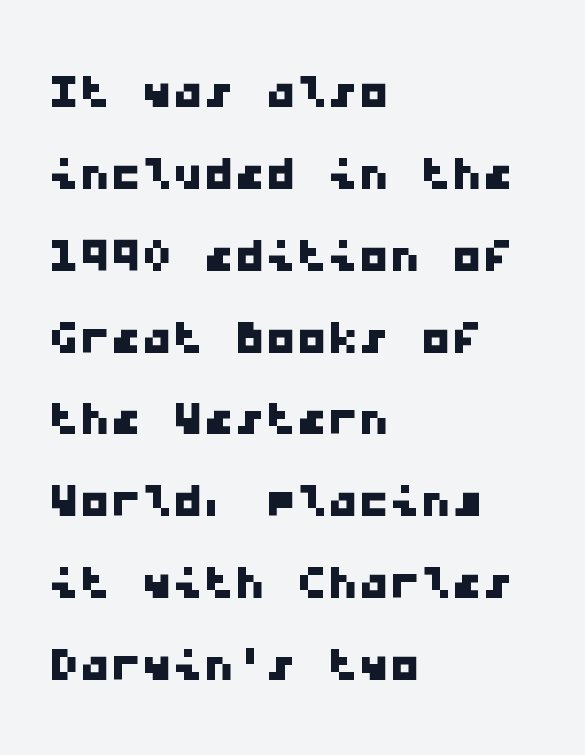
The image shows 62 px wide sans-serif type, monospaced; set left-aligned, normal line spacing (1.32x), normal letter spacing, not underlined; low stroke contrast and a medium x-height.
